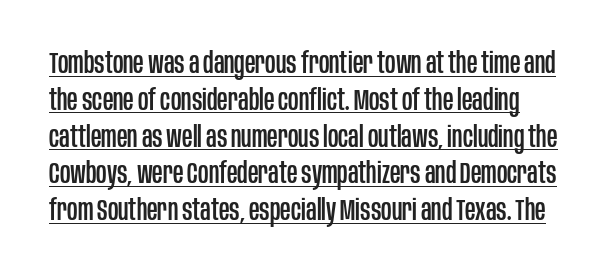
Q: Is the text italic (slanted)? A: No, it is upright.
Q: Is the typeface a serif or a sans-serif typeface? A: Sans-serif.
Q: Is the text underlined? A: Yes.
Q: Is the spacing between letters normal or unusually wide? A: Normal.
Q: Is the spacing between lines tight, normal or loose? A: Normal.
Q: Width (condensed, normal, or wide)? A: Condensed.
Q: Stroke contrast? A: Low.
Q: x-height? A: Large.
Q: Monospaced? A: No.
